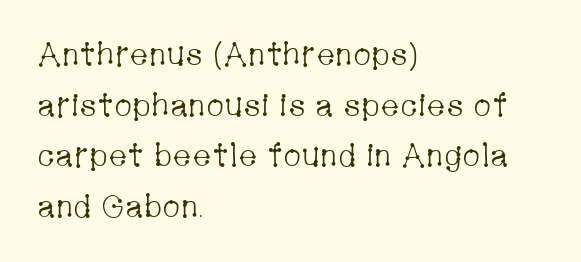
Do the characters align in a grid? No, the font is proportional. Posture: vertical. The letters sit at their default tracking, neither squeezed nor spread. The string is rendered with underlining switched off. In CSS terms this would be text-align: left. A typesetter would label this face a serif.
